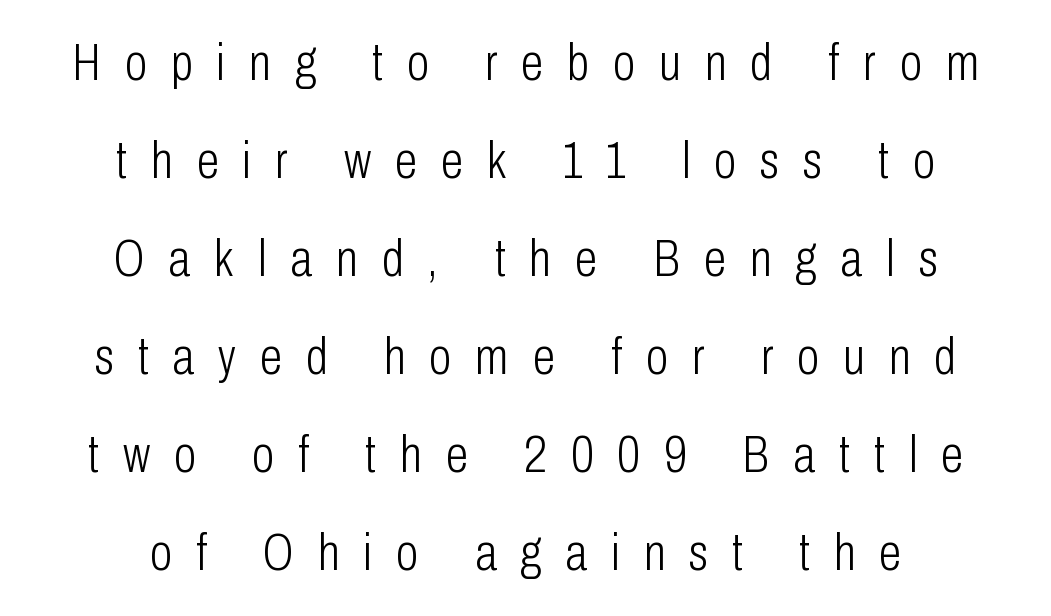
The image shows 51 px light, condensed sans-serif type, upright; set centered, loose line spacing (1.92x), unusually wide letter spacing (+0.47 em), not underlined; low stroke contrast and a medium x-height.
